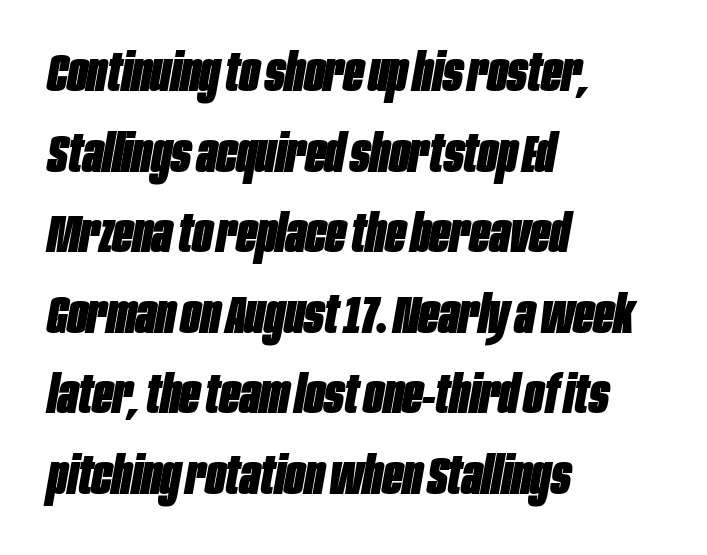
The image shows 53 px heavy, condensed type, italic (leaning right); set left-aligned, normal line spacing (1.52x), normal letter spacing, not underlined; low stroke contrast and a large x-height.
